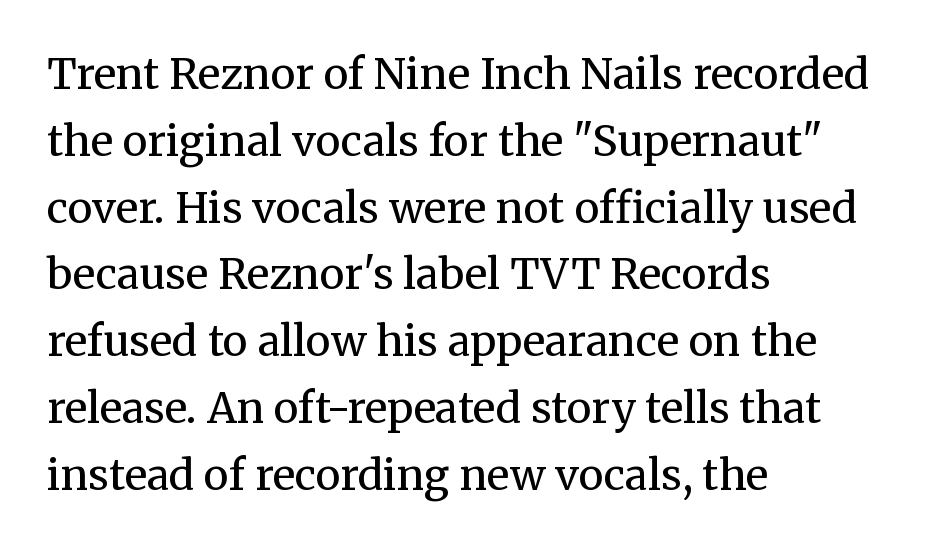
This reads as an unemphasized weight, regular at the heaviest. Which margin do the lines hug? The left one — the right edge is uneven. The type family on display is of the serif kind. The face used here is rendered with its standard letterfit. The line-height multiplier appears to be the usual default. The letters advance in unequal steps, a hallmark of proportional type.
